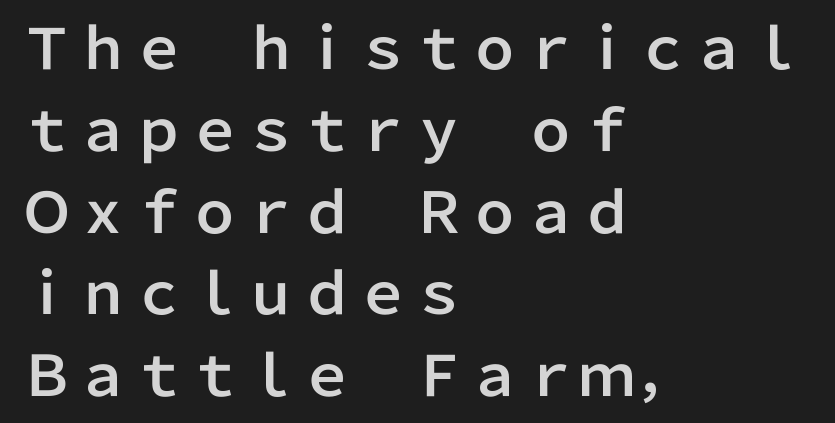
Q: Is the text italic (slanted)? A: No, it is upright.
Q: Is the typeface a serif or a sans-serif typeface? A: Sans-serif.
Q: Is the text underlined? A: No.
Q: How is the paragraph aligned? A: Left-aligned.
Q: Is the spacing between letters normal or unusually wide? A: Normal.
Q: Is the spacing between lines tight, normal or loose? A: Normal.
Q: Width (condensed, normal, or wide)? A: Normal.
Q: Stroke contrast? A: Low.
Q: x-height? A: Medium.
Q: Monospaced? A: No.
